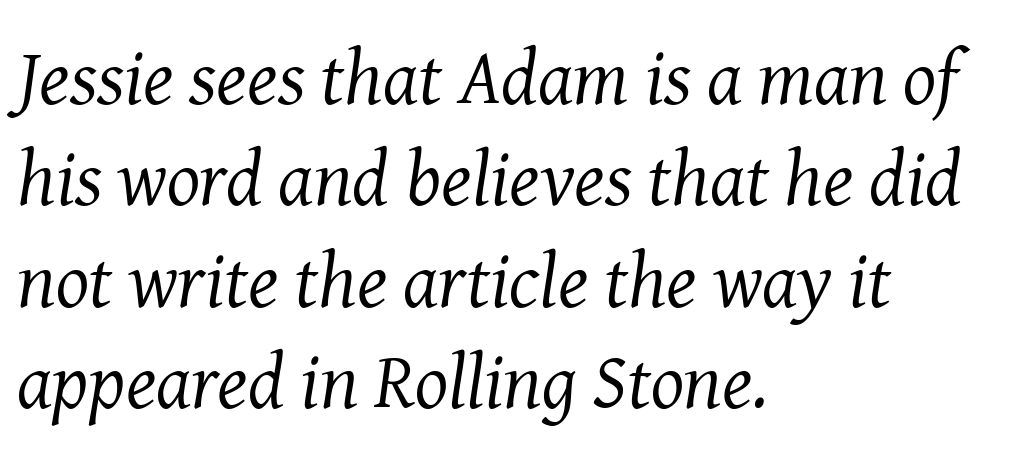
{"serif": "yes", "italic": "yes", "lean": "right", "slant_degrees": 8, "bold": "no", "weight": "regular", "width": "normal", "stroke_contrast": "medium", "x_height": "medium", "monospaced": "no", "underline": "no", "align": "left", "line_spacing": "normal", "line_spacing_ratio": 1.3, "letter_spacing": "normal", "letter_spacing_em": 0.0, "glyph_px": 78}
